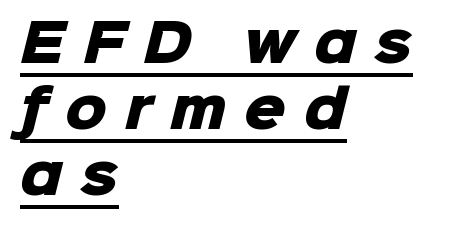
Q: Is the text bold? A: Yes.
Q: Is the typeface a serif or a sans-serif typeface? A: Sans-serif.
Q: Is the text underlined? A: Yes.
Q: How is the paragraph aligned? A: Left-aligned.
Q: Is the spacing between letters normal or unusually wide? A: Unusually wide.
Q: Is the spacing between lines tight, normal or loose? A: Normal.
Q: Width (condensed, normal, or wide)? A: Normal.
Q: Stroke contrast? A: Low.
Q: x-height? A: Medium.
Q: Monospaced? A: No.
